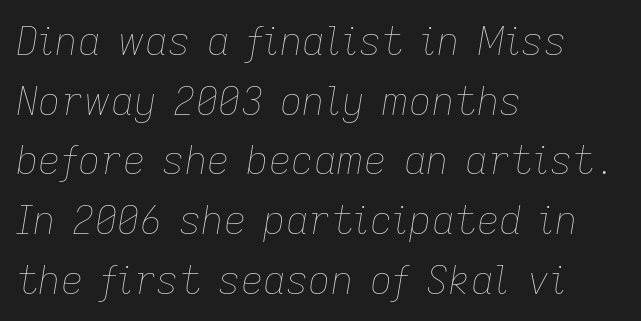
The image shows 39 px thin type, italic (leaning right); set left-aligned, normal line spacing (1.53x), normal letter spacing, not underlined; low stroke contrast and a medium x-height.
